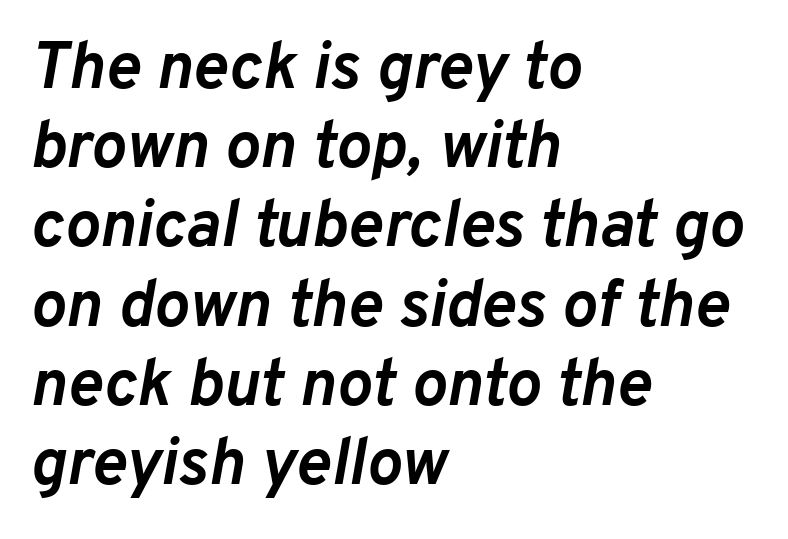
Casual observation: everything's shoved over to the left. The baseline area is clear. No extra tracking has been applied to these lines. Every character sits at an angle, as italics do. You could not count columns in this text — the font is proportionally spaced. Chunky letters — that's bold for sure.
